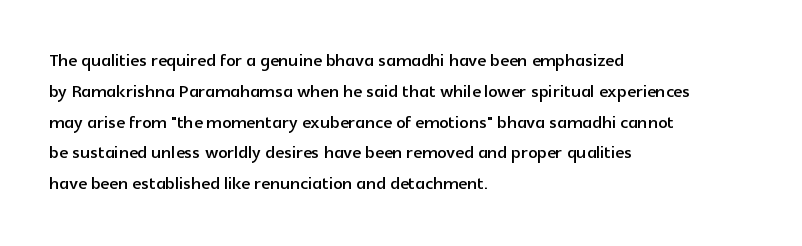
The glyphs are unaccompanied by any horizontal stroke below them. Quick note: not italic, upright. Each word holds together tightly as a unit, with standard inter-letter gaps. The paragraph shown leans on its left margin. Does the leading feel generous? No, just average.
